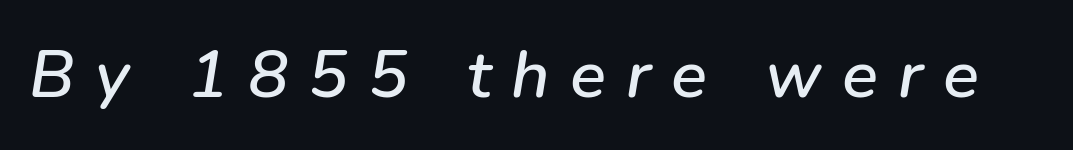
{"italic": "yes", "lean": "right", "slant_degrees": 9, "width": "normal", "stroke_contrast": "low", "x_height": "medium", "monospaced": "no", "underline": "no", "letter_spacing": "wide", "letter_spacing_em": 0.3, "glyph_px": 67}
